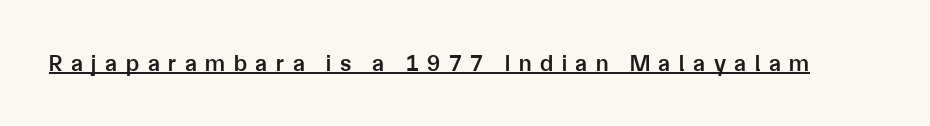
The image shows 23 px text type, upright; set unusually wide letter spacing (+0.38 em), underlined.
